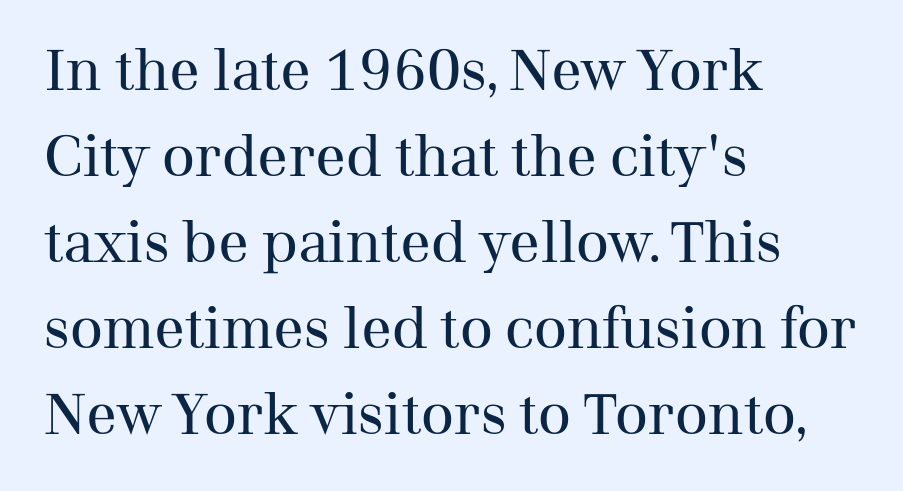
Q: Is the text bold? A: No.
Q: Is the text italic (slanted)? A: No, it is upright.
Q: Is the typeface a serif or a sans-serif typeface? A: Serif.
Q: Is the text underlined? A: No.
Q: How is the paragraph aligned? A: Left-aligned.
Q: Is the spacing between letters normal or unusually wide? A: Normal.
Q: Is the spacing between lines tight, normal or loose? A: Normal.
Q: Width (condensed, normal, or wide)? A: Normal.
Q: Stroke contrast? A: Medium.
Q: x-height? A: Medium.
Q: Monospaced? A: No.
